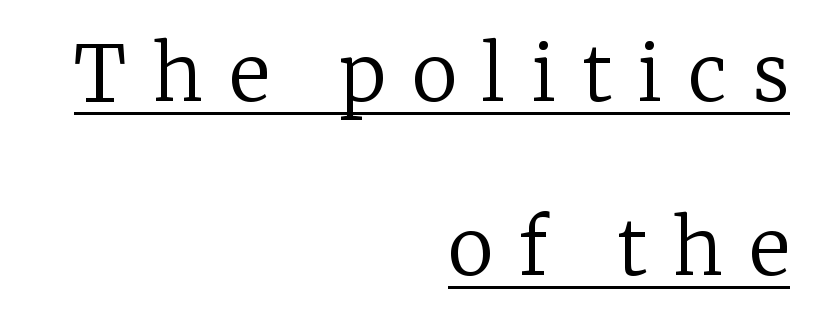
The image shows 77 px regular-weight serif type, upright; set right-aligned, loose line spacing (2.26x), unusually wide letter spacing (+0.34 em), underlined; low stroke contrast and a medium x-height.
